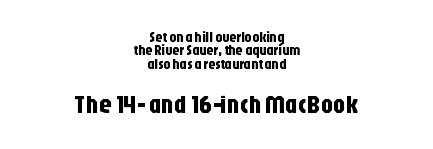
{"italic": "no", "underline": "no", "align": "center", "line_spacing": "tight", "line_spacing_ratio": 0.96, "letter_spacing": "normal", "letter_spacing_em": 0.0, "larger_block": "second", "size_ratio": 1.79, "glyph_px": 25}
